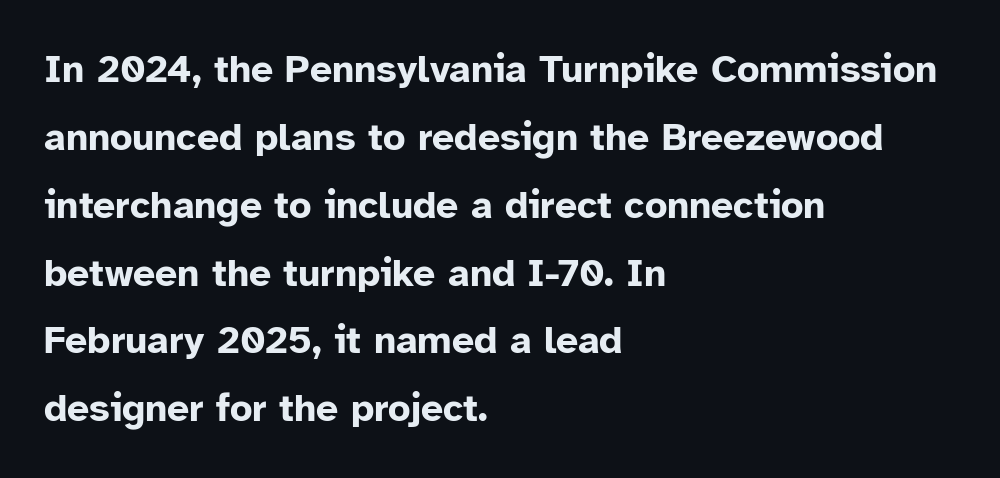
Does the copy run flush right? No — it runs flush left. Beneath every word, the page is bare. Plenty of ink on the page — the face is bold. Letterform terminals end flat and unadorned throughout the passage. Short note: letters normally spaced. Designer's note — italics off, roman on.
